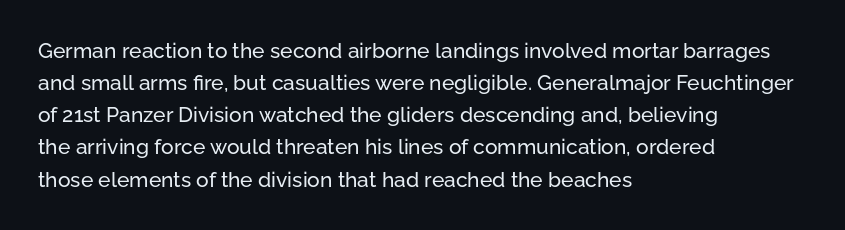
{"italic": "no", "underline": "no", "align": "left", "line_spacing": "normal", "line_spacing_ratio": 1.53, "letter_spacing": "normal", "letter_spacing_em": 0.0, "glyph_px": 21}
